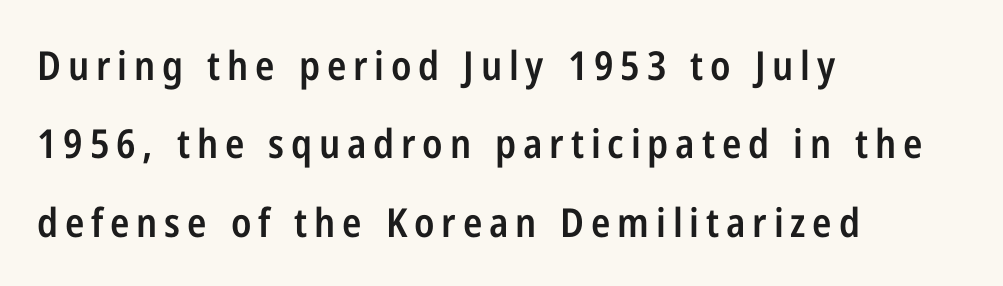
These lines are rendered in a variable-pitch font. Decoration check: the copy has no underline. Posture: straight, roman, zero tilt. Every letter is mildly thick-stroked: semibold rather than bold. If you measured baseline to baseline, you'd find a long distance.
